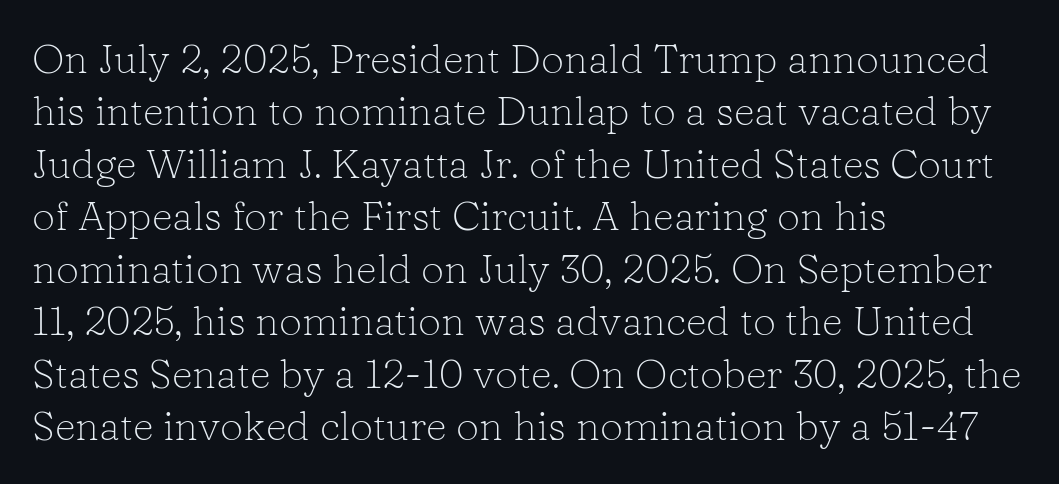
The image shows 41 px light serif type, upright; set left-aligned, normal line spacing (1.28x), normal letter spacing, not underlined; low stroke contrast and a medium x-height.
